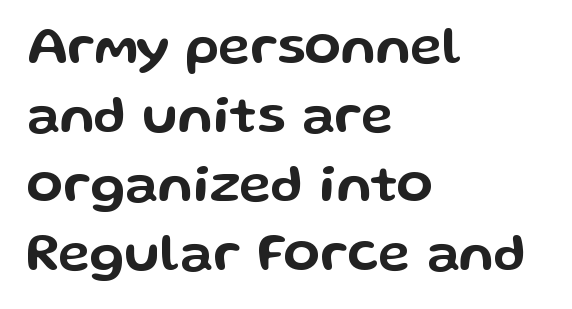
The image shows 53 px wide sans-serif type, upright; set left-aligned, normal line spacing (1.3x), normal letter spacing, not underlined; low stroke contrast and a medium x-height.
